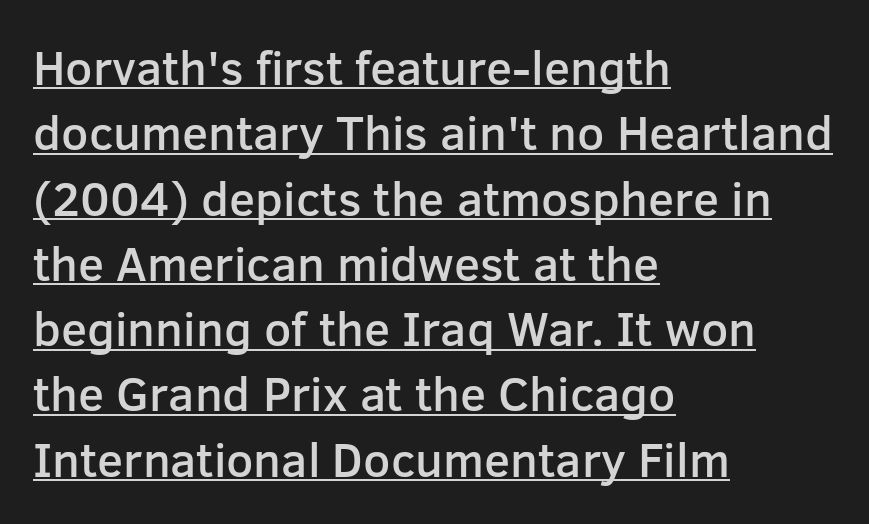
Posture: upright roman. Notice the strokes are somewhat thickened but not fully heavy: this is a semibold. This sample has the flowing, uneven cadence of proportional lettering. Regarding leading, the lines here are spaced in the standard way. The glyphs in this specimen are sans serif. Somebody hit Ctrl+U on this one — the words are underlined.
